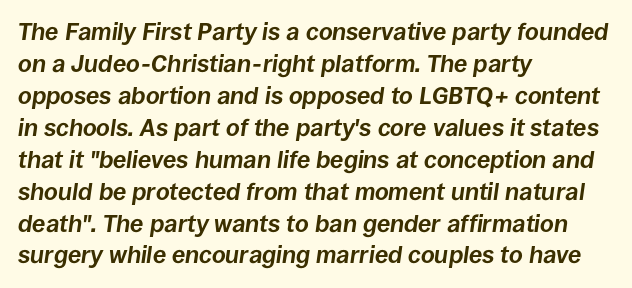
Q: Is the text bold? A: Yes.
Q: Is the text italic (slanted)? A: Yes, it leans right by about 8 degrees.
Q: Is the text underlined? A: No.
Q: How is the paragraph aligned? A: Left-aligned.
Q: Is the spacing between letters normal or unusually wide? A: Normal.
Q: Is the spacing between lines tight, normal or loose? A: Normal.
